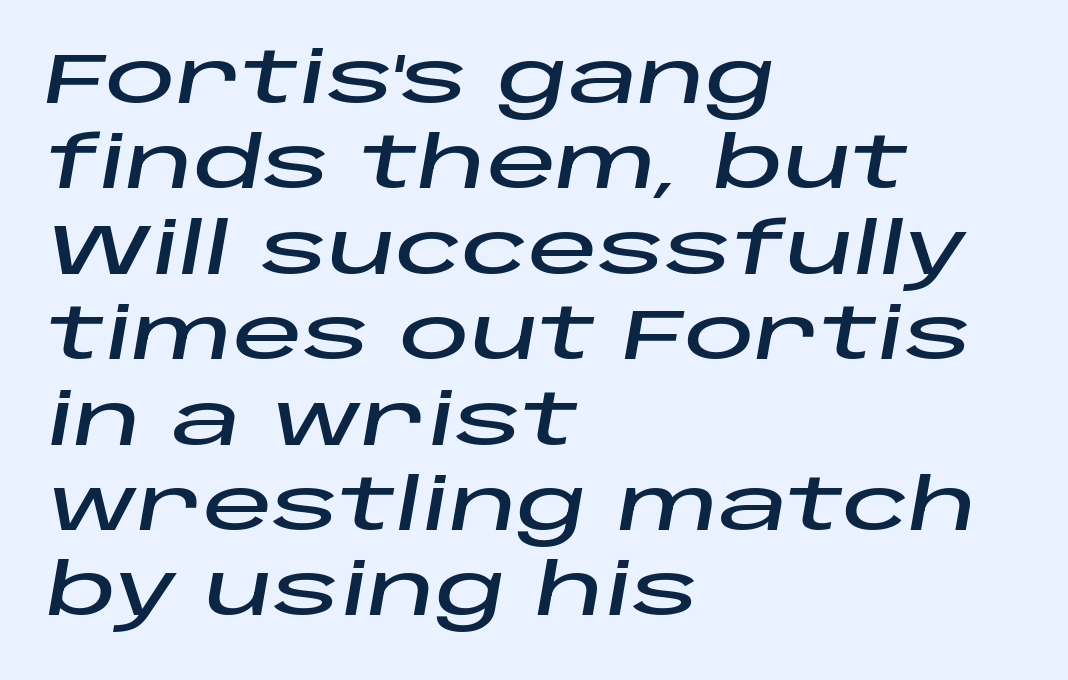
The image shows 70 px wide type, italic (leaning right); set left-aligned, line spacing 1.22x, normal letter spacing, not underlined; low stroke contrast and a large x-height.
